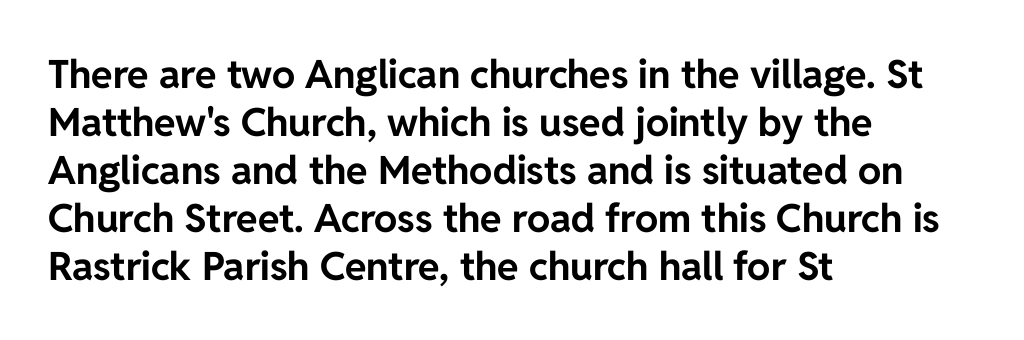
The image shows 39 px bold sans-serif type, upright; set left-aligned, line spacing 1.23x, normal letter spacing, not underlined; low stroke contrast and a medium x-height.
